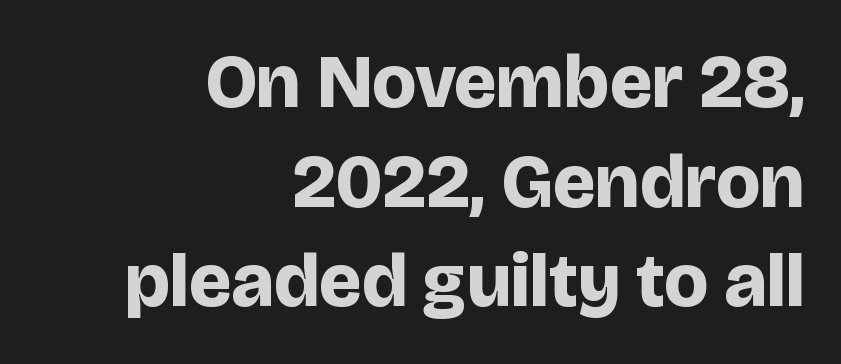
These lines were composed using upright roman letters. The rendering uses natural spacing where letterforms have individual widths. Layout note: lines flush right. Tracking here is standard; glyphs follow each other at the usual distance. Strokes here are thick enough to call this a true bold. Notice how descenders clear the ascenders below comfortably — that's standard leading.
